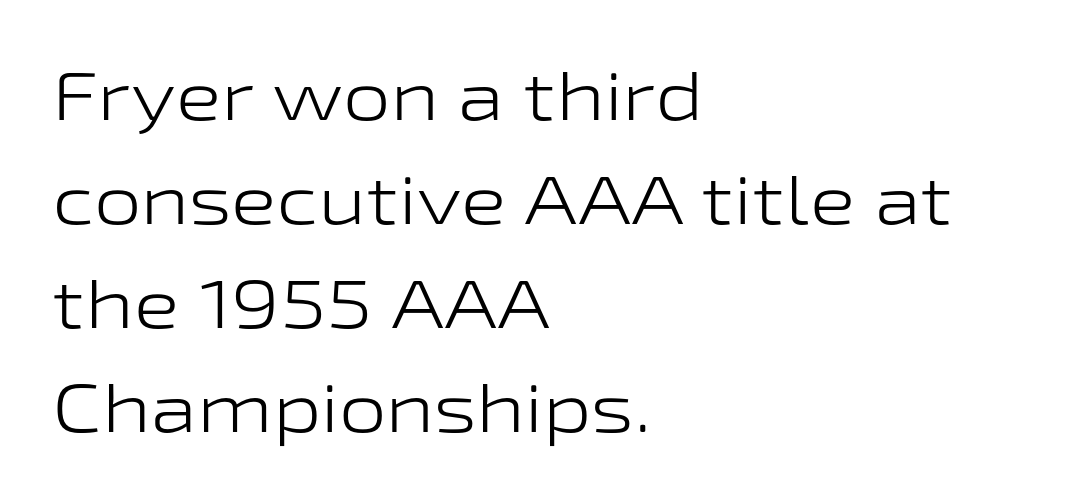
The image shows 68 px light, wide sans-serif type, upright; set left-aligned, normal line spacing (1.53x), normal letter spacing, not underlined; low stroke contrast and a medium x-height.
